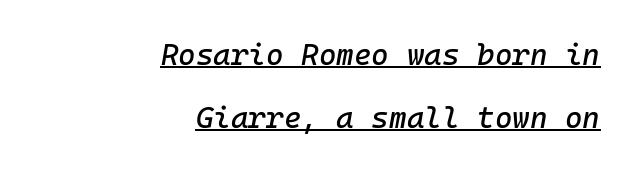
Q: Is the text italic (slanted)? A: Yes, it leans right by about 10 degrees.
Q: Is the text underlined? A: Yes.
Q: How is the paragraph aligned? A: Right-aligned.
Q: Is the spacing between letters normal or unusually wide? A: Normal.
Q: Is the spacing between lines tight, normal or loose? A: Loose.
Q: Width (condensed, normal, or wide)? A: Normal.
Q: Stroke contrast? A: Low.
Q: x-height? A: Medium.
Q: Monospaced? A: Yes.
